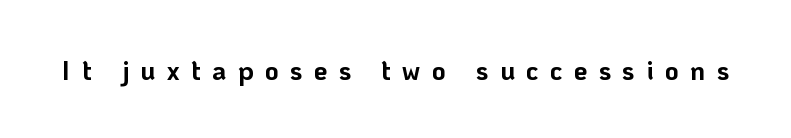
The image shows 27 px bold type, upright; set unusually wide letter spacing (+0.42 em), not underlined.
